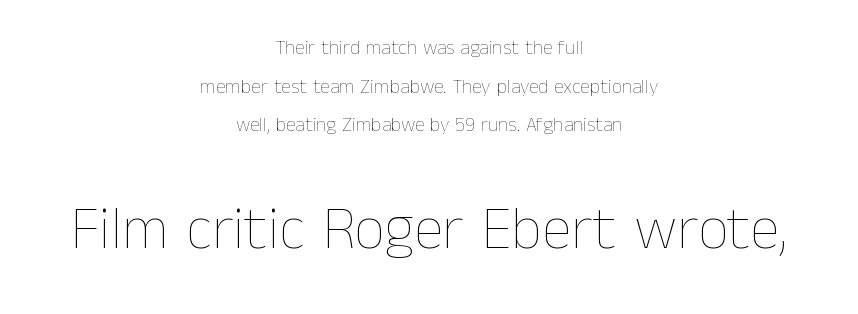
{"italic": "no", "bold": "no", "weight": "thin", "width": "normal", "stroke_contrast": "low", "x_height": "medium", "monospaced": "no", "underline": "no", "align": "center", "line_spacing": "loose", "line_spacing_ratio": 1.93, "letter_spacing": "normal", "letter_spacing_em": 0.0, "larger_block": "second", "size_ratio": 3.0, "glyph_px": 60}
